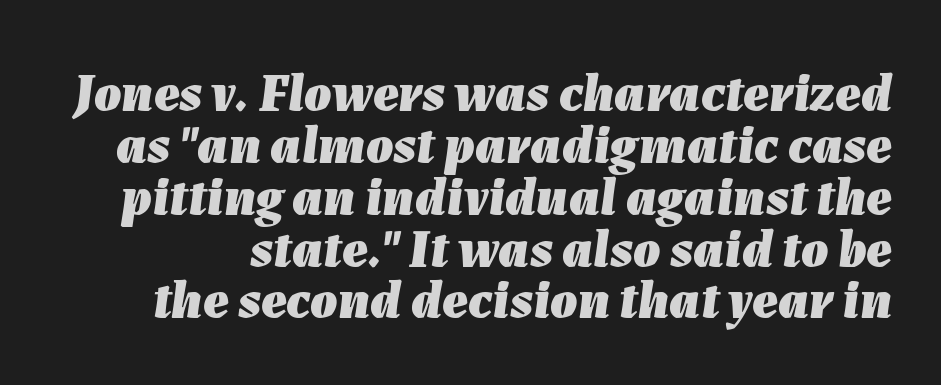
Q: Is the text bold? A: Yes.
Q: Is the text italic (slanted)? A: Yes, it leans right by about 7 degrees.
Q: Is the text underlined? A: No.
Q: Is the spacing between letters normal or unusually wide? A: Normal.
Q: Is the spacing between lines tight, normal or loose? A: Tight.
Q: Width (condensed, normal, or wide)? A: Normal.
Q: Stroke contrast? A: Low.
Q: x-height? A: Medium.
Q: Monospaced? A: No.
